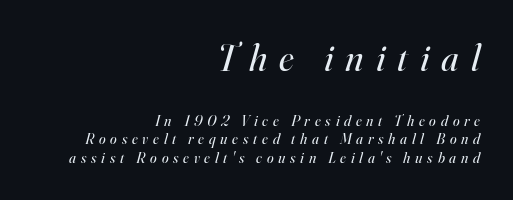
The image shows 38 px regular-weight serif type, italic (leaning right); set right-aligned, line spacing 1.24x, unusually wide letter spacing (+0.32 em), not underlined; the first (top) block is 2.53x larger; high stroke contrast and a small x-height.
